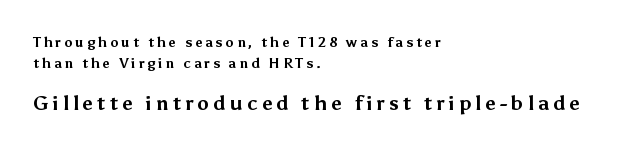
The image shows 20 px bold type, upright; set left-aligned, normal line spacing (1.49x), unusually wide letter spacing (+0.2 em), not underlined; the second (bottom) block is 1.43x larger.
